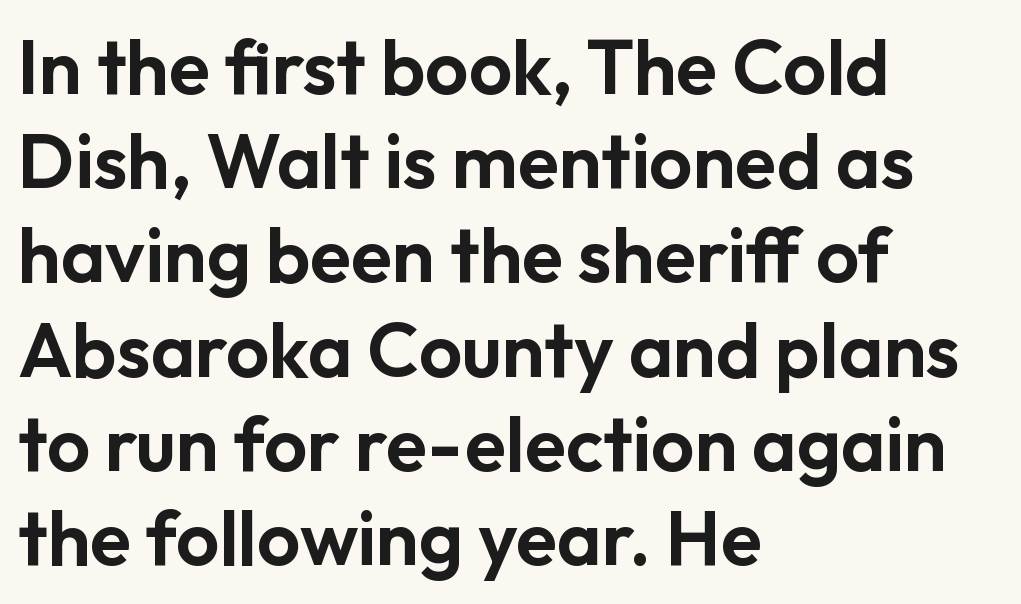
{"serif": "no", "italic": "no", "width": "normal", "stroke_contrast": "low", "x_height": "medium", "monospaced": "no", "underline": "no", "align": "left", "line_spacing_ratio": 1.24, "letter_spacing": "normal", "letter_spacing_em": 0.0, "glyph_px": 76}
